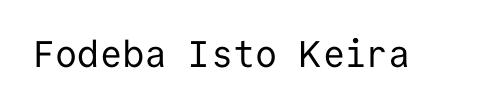
The image shows 37 px regular-weight sans-serif type, upright, monospaced; set normal letter spacing, not underlined; low stroke contrast and a medium x-height.
